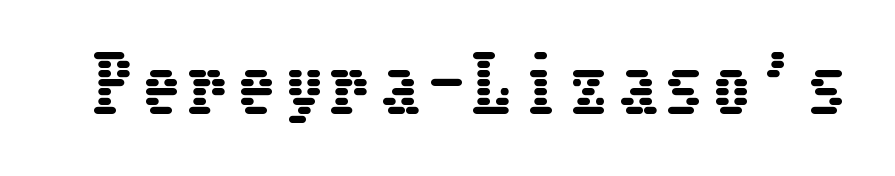
Q: Is the text italic (slanted)? A: No, it is upright.
Q: Is the text underlined? A: No.
Q: Width (condensed, normal, or wide)? A: Condensed.
Q: Stroke contrast? A: Low.
Q: x-height? A: Medium.
